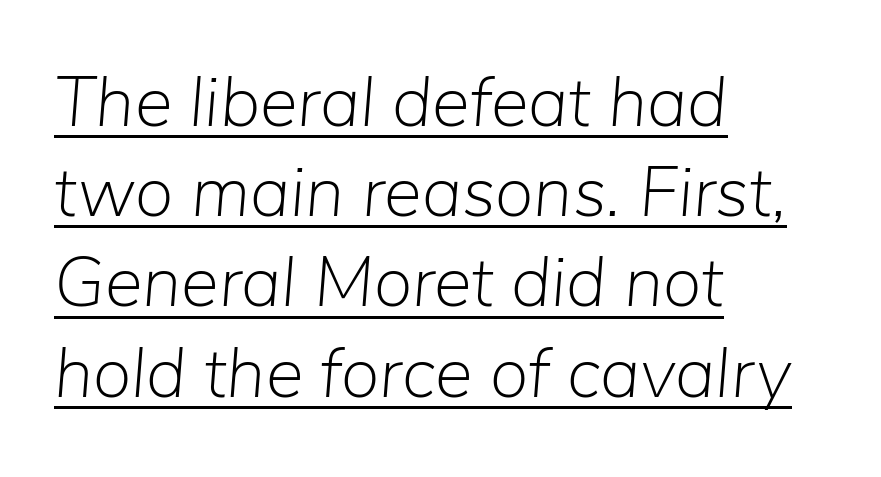
The typography opts for an oblique posture over an upright one. The characters are drawn with everyday or finer stroke widths. Typeset ragged right — the left edge is the straight one. These lines are rendered in a variable-pitch font. Quick note: underline on.
